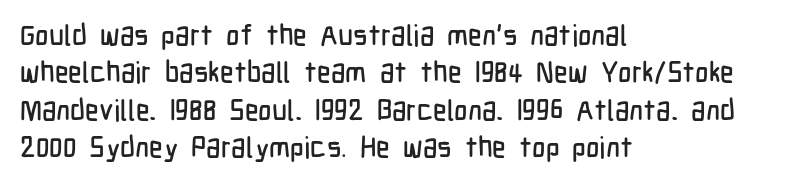
Q: Is the text italic (slanted)? A: No, it is upright.
Q: Is the typeface a serif or a sans-serif typeface? A: Sans-serif.
Q: Is the text underlined? A: No.
Q: How is the paragraph aligned? A: Left-aligned.
Q: Is the spacing between letters normal or unusually wide? A: Normal.
Q: Is the spacing between lines tight, normal or loose? A: Normal.
Q: Width (condensed, normal, or wide)? A: Condensed.
Q: Stroke contrast? A: Low.
Q: x-height? A: Medium.
Q: Monospaced? A: No.
